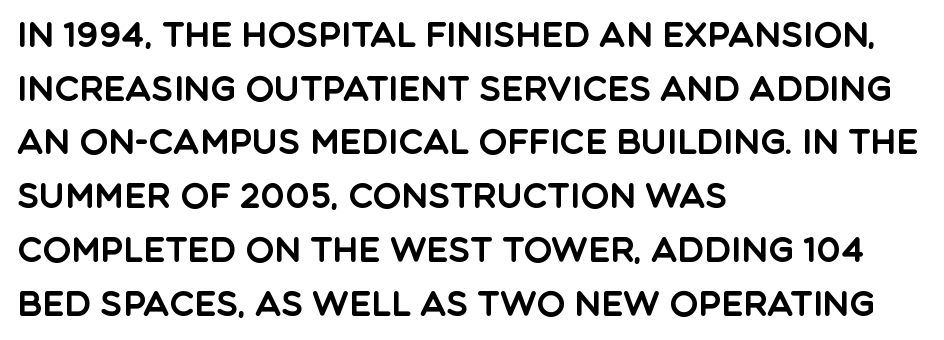
{"serif": "no", "italic": "no", "width": "normal", "x_height": "large", "monospaced": "no", "underline": "no", "align": "left", "line_spacing": "normal", "line_spacing_ratio": 1.58, "letter_spacing": "normal", "letter_spacing_em": 0.0, "glyph_px": 34}
